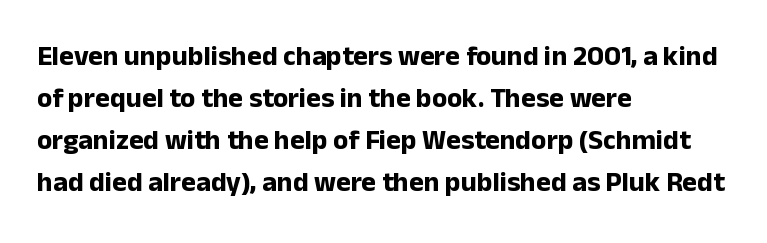
{"serif": "no", "italic": "no", "bold": "yes", "weight": "bold", "width": "normal", "stroke_contrast": "low", "x_height": "medium", "monospaced": "no", "underline": "no", "align": "left", "line_spacing": "normal", "line_spacing_ratio": 1.5, "letter_spacing": "normal", "letter_spacing_em": 0.0, "glyph_px": 28}
